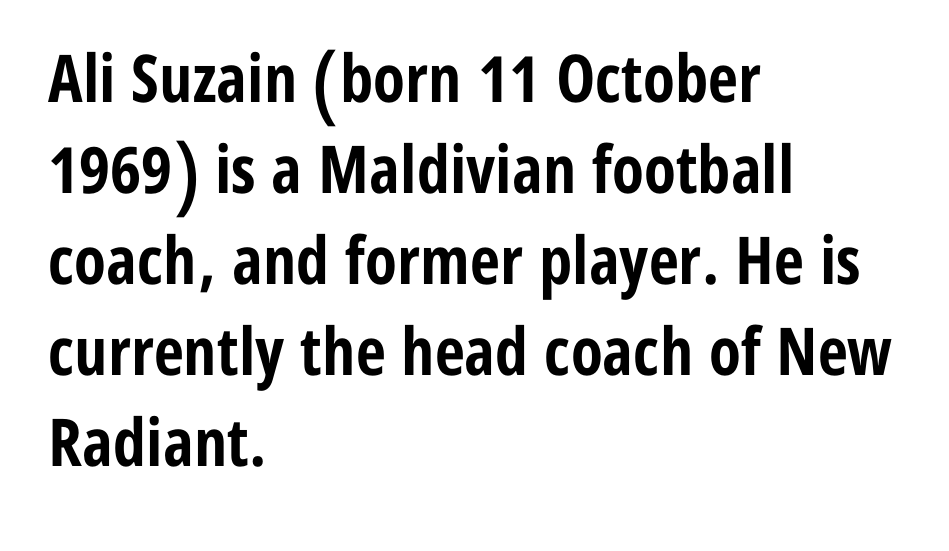
The words here are not underlined. Visually the block forms a straight wall on the left and a jagged coastline on the right. The face used here is a sans, in the tradition of grotesques and geometrics. A roman cut, with each character standing at attention. The vertical gap from one line to the next is medium. Do the characters align in a grid? No, the font is proportional.
